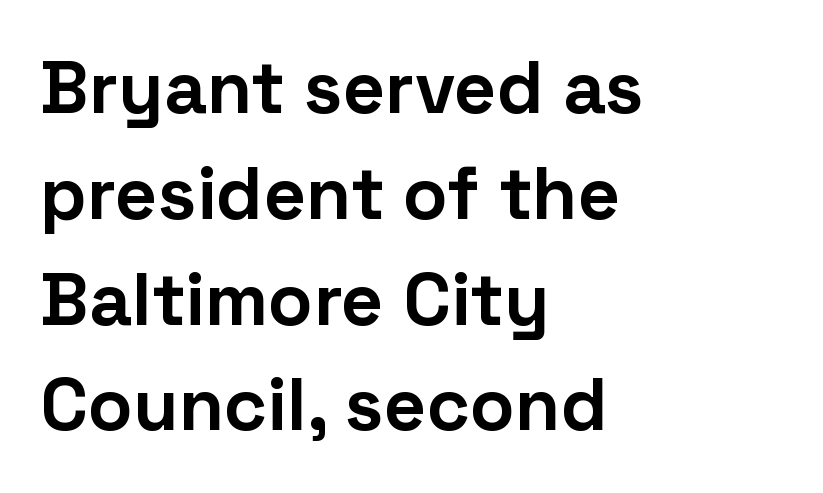
Q: Is the text bold? A: Yes.
Q: Is the text italic (slanted)? A: No, it is upright.
Q: Is the typeface a serif or a sans-serif typeface? A: Sans-serif.
Q: Is the text underlined? A: No.
Q: How is the paragraph aligned? A: Left-aligned.
Q: Is the spacing between letters normal or unusually wide? A: Normal.
Q: Is the spacing between lines tight, normal or loose? A: Normal.
Q: Width (condensed, normal, or wide)? A: Normal.
Q: Stroke contrast? A: Low.
Q: x-height? A: Medium.
Q: Monospaced? A: No.
